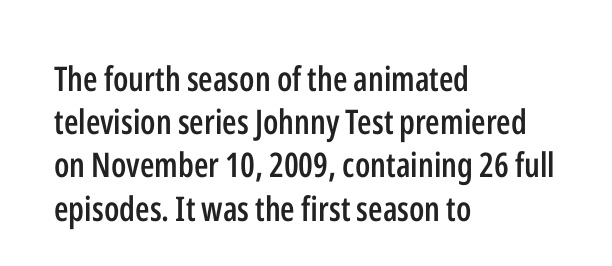
Q: Is the text bold? A: Semi-bold.
Q: Is the text italic (slanted)? A: No, it is upright.
Q: Is the typeface a serif or a sans-serif typeface? A: Sans-serif.
Q: Is the text underlined? A: No.
Q: How is the paragraph aligned? A: Left-aligned.
Q: Is the spacing between letters normal or unusually wide? A: Normal.
Q: Is the spacing between lines tight, normal or loose? A: Normal.
Q: Width (condensed, normal, or wide)? A: Condensed.
Q: Stroke contrast? A: Low.
Q: x-height? A: Medium.
Q: Monospaced? A: No.
